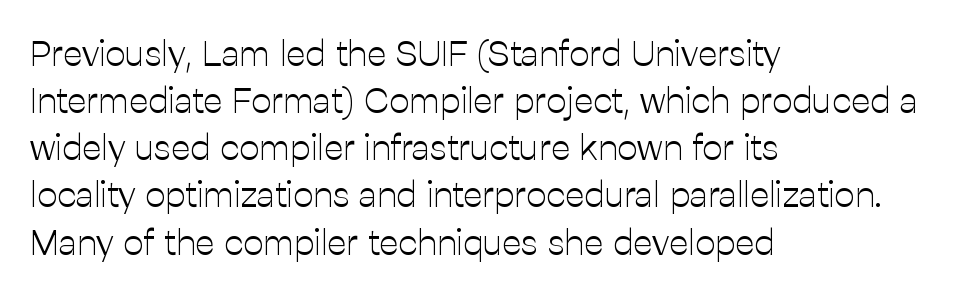
Q: Is the text bold? A: No.
Q: Is the text italic (slanted)? A: No, it is upright.
Q: Is the typeface a serif or a sans-serif typeface? A: Sans-serif.
Q: Is the text underlined? A: No.
Q: How is the paragraph aligned? A: Left-aligned.
Q: Is the spacing between letters normal or unusually wide? A: Normal.
Q: Is the spacing between lines tight, normal or loose? A: Normal.
Q: Width (condensed, normal, or wide)? A: Normal.
Q: Stroke contrast? A: Low.
Q: x-height? A: Medium.
Q: Monospaced? A: No.
